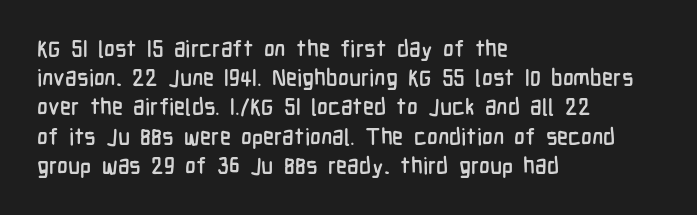
Interline gaps are of average width in this sample. Short note: letters normally spaced. Posture: vertical. The strip under each line holds only bare page. Which margin do the lines hug? The left one — the right edge is uneven.
